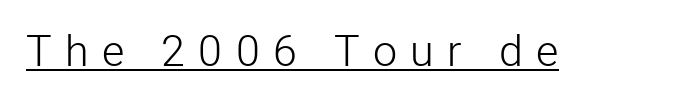
Compared with typical body copy, the letter spacing here is much looser. Serif or sans? Sans — the stroke terminals are bare. No heavy texture on the line: the type isn't bold. Think of a printed novel: that variable character pitch is what you see here.
